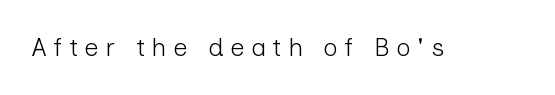
Tracking value appears strongly positive — letters spread wide. The typesetting does not lean heavy: it is not bold. Style check: upright. The area under the type is left untouched.
